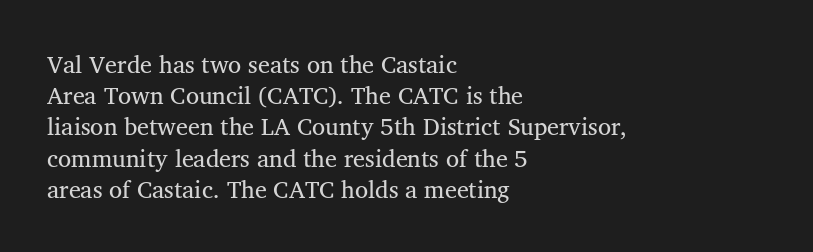
Clear beneath every line of the passage. Does the leading feel generous? No, just average. Students, note that the glyphs here touch the page at normal intervals. Notice how the passage keeps a crisp vertical edge on the left only.
